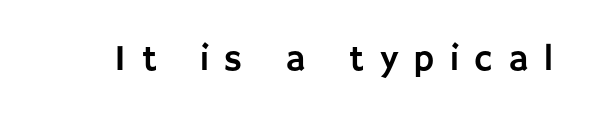
The image shows 36 px sans-serif type, upright; set unusually wide letter spacing (+0.43 em), not underlined; low stroke contrast and a large x-height.
